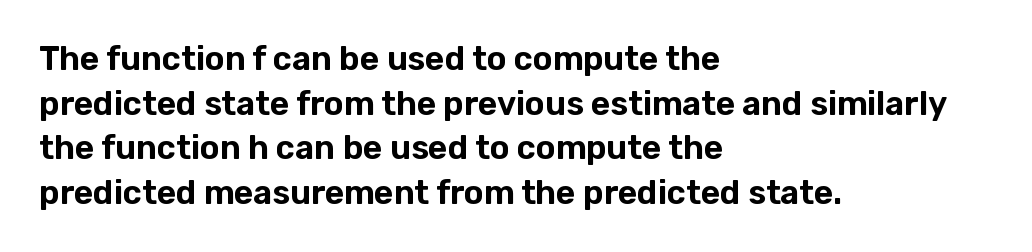
Q: Is the text italic (slanted)? A: No, it is upright.
Q: Is the typeface a serif or a sans-serif typeface? A: Sans-serif.
Q: Is the text underlined? A: No.
Q: How is the paragraph aligned? A: Left-aligned.
Q: Is the spacing between letters normal or unusually wide? A: Normal.
Q: Is the spacing between lines tight, normal or loose? A: Normal.
Q: Width (condensed, normal, or wide)? A: Normal.
Q: Stroke contrast? A: Low.
Q: x-height? A: Medium.
Q: Monospaced? A: No.
